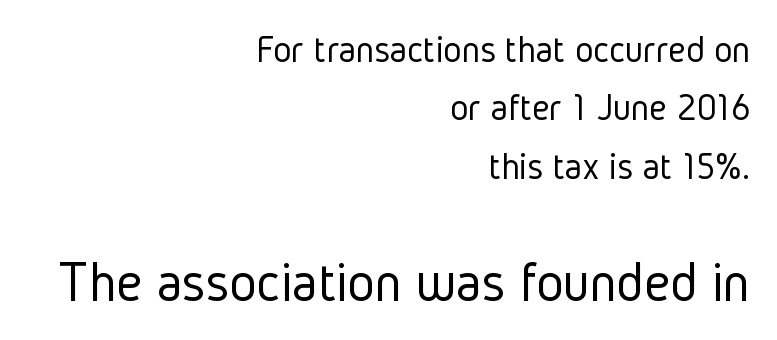
{"serif": "no", "italic": "no", "bold": "no", "weight": "light", "width": "condensed", "stroke_contrast": "low", "x_height": "medium", "monospaced": "no", "underline": "no", "align": "right", "line_spacing": "normal", "line_spacing_ratio": 1.5, "letter_spacing": "normal", "letter_spacing_em": 0.0, "larger_block": "second", "size_ratio": 1.49, "glyph_px": 58}
